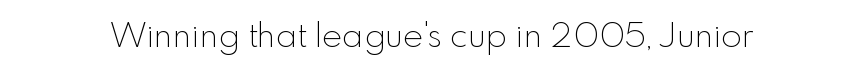
The image shows 34 px thin sans-serif type, upright; set normal letter spacing, not underlined; a small x-height.
